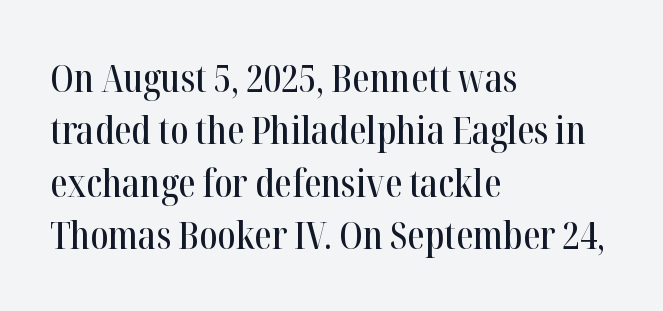
The image shows 39 px condensed serif type, upright; set left-aligned, normal line spacing (1.34x), normal letter spacing, not underlined; high stroke contrast and a medium x-height.
